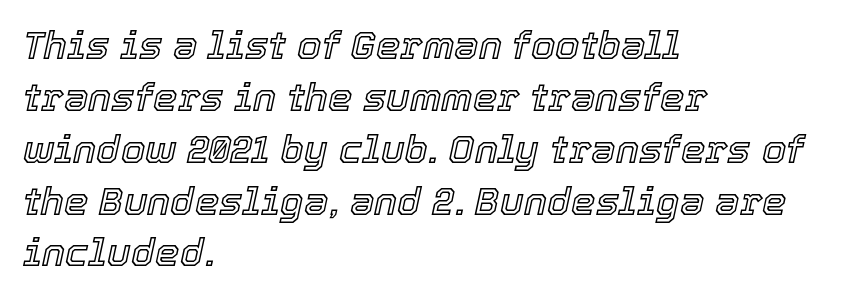
Looking at the ascenders, they clearly lean. Any mark beneath the type? The region is blank. Each letter keeps its own natural width here, so spacing adapts to shape. The lines in this sample share a left origin and differ only in where they stop. You could call the tracking neutral — neither tight nor loose.
